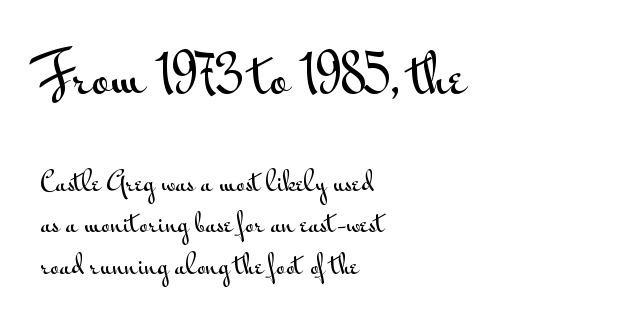
The image shows 50 px wide sans-serif type; set left-aligned, normal line spacing (1.66x), normal letter spacing, not underlined; the first (top) block is 2.0x larger; medium stroke contrast and a small x-height.
